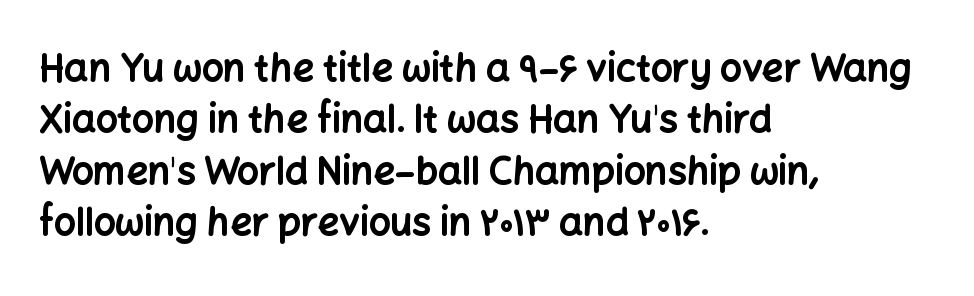
The image shows 38 px bold sans-serif type, upright; set left-aligned, normal line spacing (1.35x), normal letter spacing, not underlined; low stroke contrast and a medium x-height.
